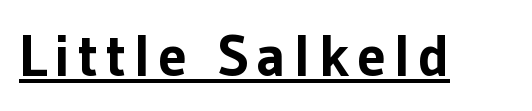
A typesetter would mark this as roman, not italic. Unlike a traditional serif, this face leaves its strokes unadorned. Chunky letters — that's bold for sure. Compared with undecorated copy, this sample adds a rule below the words. Looks like regular typesetting: each glyph gets only the width it needs.
